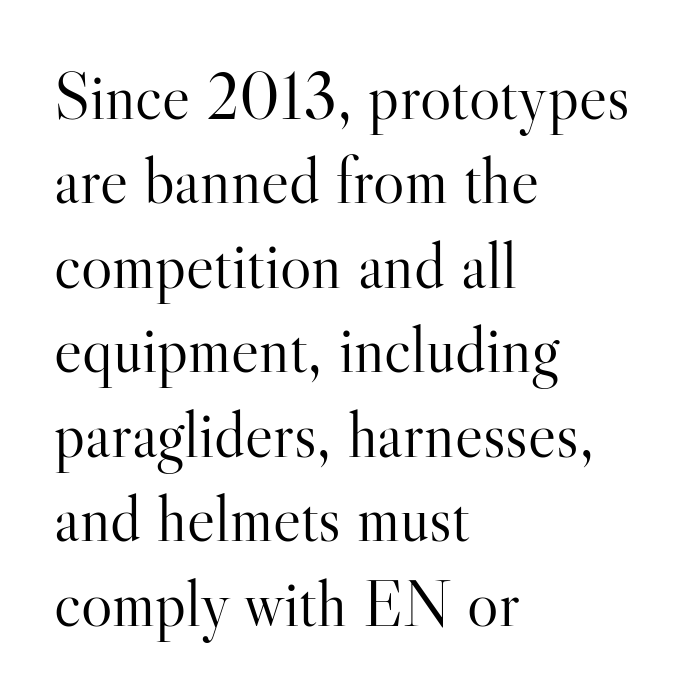
Q: Is the text bold? A: No.
Q: Is the text italic (slanted)? A: No, it is upright.
Q: Is the typeface a serif or a sans-serif typeface? A: Serif.
Q: Is the text underlined? A: No.
Q: How is the paragraph aligned? A: Left-aligned.
Q: Is the spacing between letters normal or unusually wide? A: Normal.
Q: Is the spacing between lines tight, normal or loose? A: Normal.
Q: Width (condensed, normal, or wide)? A: Normal.
Q: Stroke contrast? A: High.
Q: x-height? A: Small.
Q: Monospaced? A: No.
